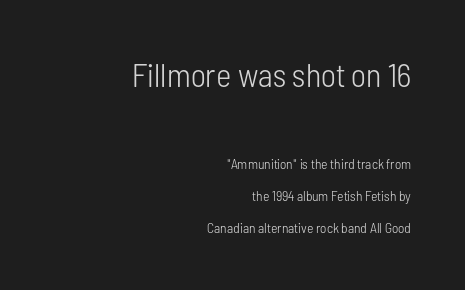
Clear beneath every line of the passage. It's the straight-up-and-down kind of type. Each line ends at the same right margin while the left side varies. Caption: face not bold, strokes unweighted. What's the leading like? Stretched, with rows far apart.
